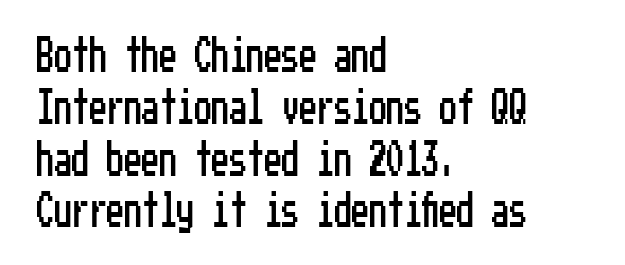
{"serif": "no", "italic": "no", "width": "condensed", "stroke_contrast": "low", "x_height": "medium", "underline": "no", "align": "left", "line_spacing": "normal", "line_spacing_ratio": 1.48, "letter_spacing": "normal", "letter_spacing_em": 0.0, "glyph_px": 35}
